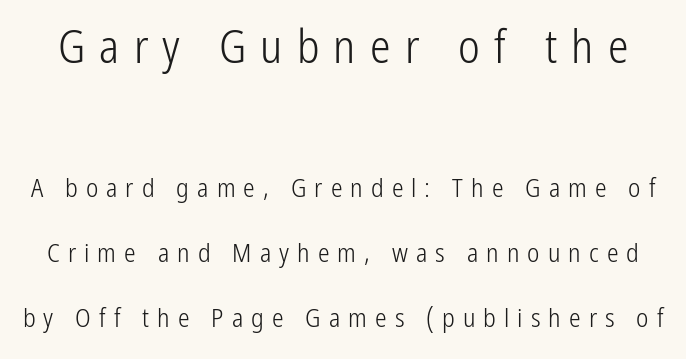
{"serif": "no", "italic": "no", "bold": "no", "weight": "light", "width": "condensed", "stroke_contrast": "low", "x_height": "medium", "monospaced": "no", "underline": "no", "line_spacing": "loose", "line_spacing_ratio": 2.5, "letter_spacing": "wide", "letter_spacing_em": 0.31, "larger_block": "first", "size_ratio": 1.77, "glyph_px": 46}
